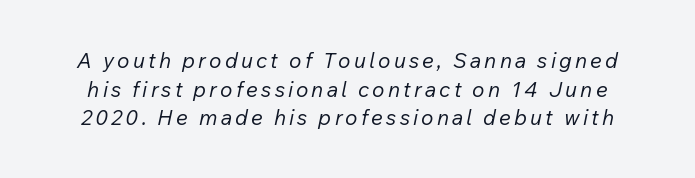
Evenly set lines give the paragraph a standard silhouette. Notice how the stems are inclined rather than vertical — that's the hallmark of italics. Any mark beneath the type? The region is blank. Nothing heavy about these letters — not bold at all.
